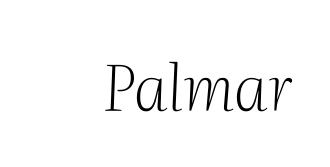
{"serif": "yes", "italic": "yes", "lean": "right", "slant_degrees": 2, "bold": "no", "weight": "light", "width": "normal", "stroke_contrast": "medium", "x_height": "medium", "monospaced": "no", "underline": "no", "align": "right", "letter_spacing": "normal", "letter_spacing_em": 0.0, "glyph_px": 63}
